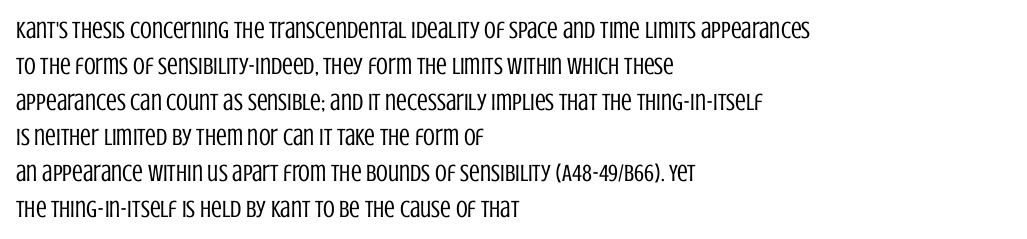
{"italic": "no", "bold": "no", "underline": "no", "align": "left", "line_spacing": "normal", "line_spacing_ratio": 1.49, "letter_spacing": "normal", "letter_spacing_em": 0.0, "glyph_px": 24}
